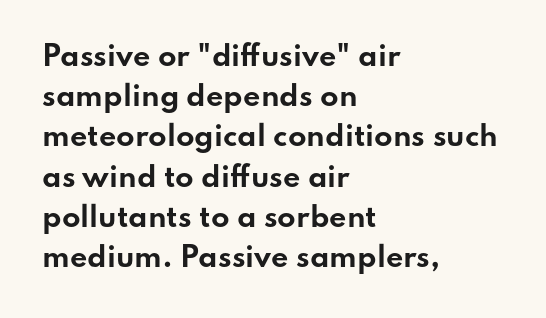
Q: Is the text bold? A: Yes.
Q: Is the text italic (slanted)? A: No, it is upright.
Q: Is the text underlined? A: No.
Q: How is the paragraph aligned? A: Left-aligned.
Q: Is the spacing between letters normal or unusually wide? A: Normal.
Q: Is the spacing between lines tight, normal or loose? A: Normal.
